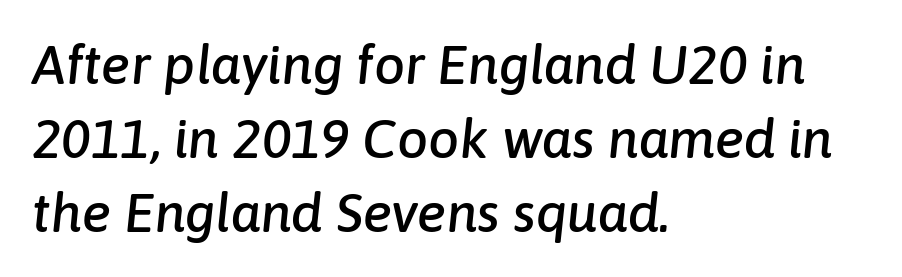
The tracking reads as untouched default to a designer's eye. These lines were composed using italics. This sample keeps an unexceptional amount of space between lines. In CSS terms this would be text-align: left. The area under the type is left untouched. Proportional: the letters do not fall into vertical columns.
